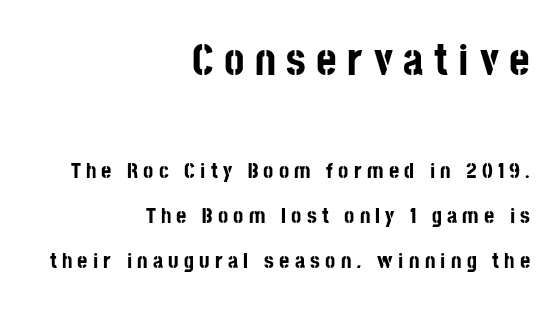
Q: Is the text bold? A: Yes.
Q: Is the text italic (slanted)? A: No, it is upright.
Q: Is the typeface a serif or a sans-serif typeface? A: Sans-serif.
Q: Is the text underlined? A: No.
Q: How is the paragraph aligned? A: Right-aligned.
Q: Is the spacing between letters normal or unusually wide? A: Unusually wide.
Q: Is the spacing between lines tight, normal or loose? A: Loose.
Q: Which block of text is set in a larger size, the first (top) or the second (bottom)? A: The first (top) one.
Q: Width (condensed, normal, or wide)? A: Condensed.
Q: Stroke contrast? A: Low.
Q: x-height? A: Large.
Q: Monospaced? A: No.
